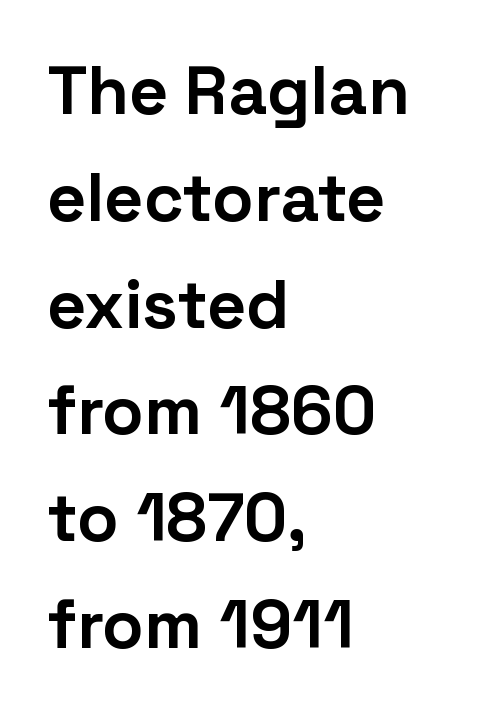
{"serif": "no", "italic": "no", "bold": "yes", "weight": "bold", "width": "normal", "stroke_contrast": "low", "x_height": "medium", "monospaced": "no", "underline": "no", "align": "left", "line_spacing": "normal", "line_spacing_ratio": 1.57, "letter_spacing": "normal", "letter_spacing_em": 0.0, "glyph_px": 68}
